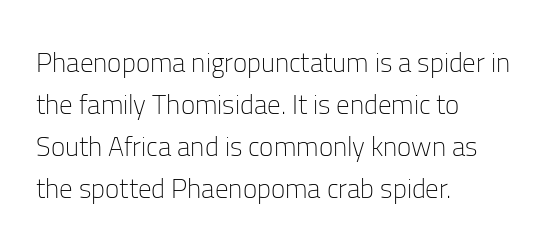
The image shows 27 px text type, upright; set left-aligned, normal line spacing (1.55x), normal letter spacing, not underlined.
